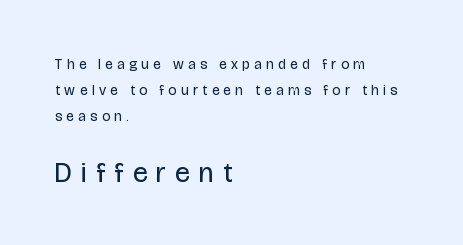
The image shows 28 px regular-weight, condensed sans-serif type, upright; set left-aligned, line spacing 1.84x, unusually wide letter spacing (+0.33 em), not underlined; the second (bottom) block is 2.0x larger; low stroke contrast and a large x-height.
